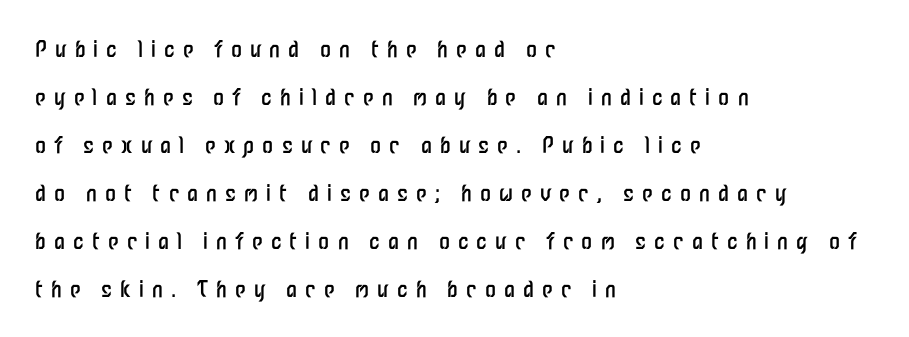
The image shows 22 px text type, upright; set left-aligned, loose line spacing (2.18x), unusually wide letter spacing (+0.37 em), not underlined.
